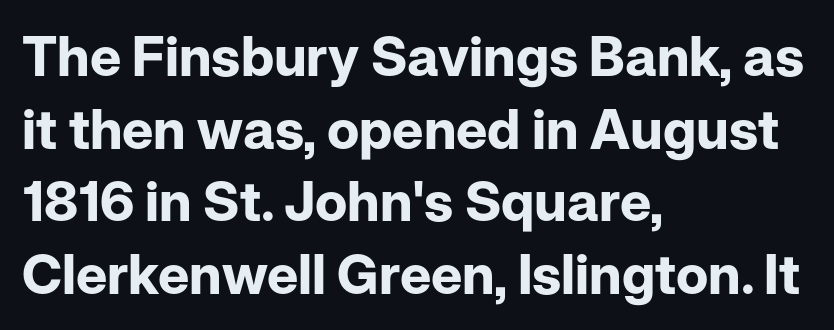
Rows of type keep a routine distance in the vertical direction. Its strokes are broad and dark, the hallmark of bold type. Note the varied advance widths — an 'i' is clearly narrower than an 'm'. Each word holds together tightly as a unit, with standard inter-letter gaps. Casual observation: everything's shoved over to the left. Grotesque or geometric, the face here clearly has no serifs.
